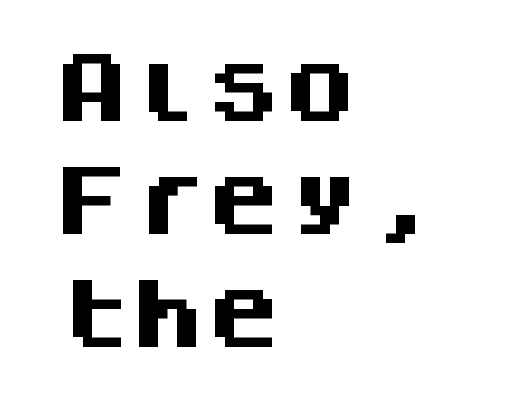
These words are printed bold, with thick strokes throughout. Nope, not italic — everything's standing straight. The letters march in equal steps, a hallmark of fixed-pitch type. The text block is weighted toward the left margin, trailing off unevenly rightward. Does extra space separate the letters? No, they use regular spacing.
